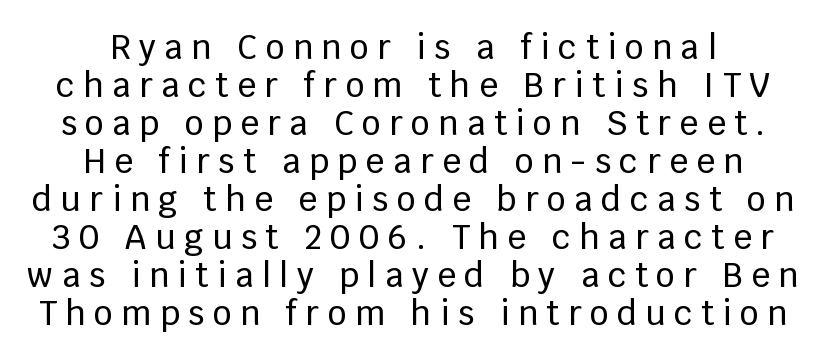
The block of text is dense from top to bottom, with scant space between rows. Check under the words: just untouched page. What stands out about the letter spacing? Its width — letters are far apart. Tall strokes in this sample are plumb rather than angled. Classification — sans serif.
